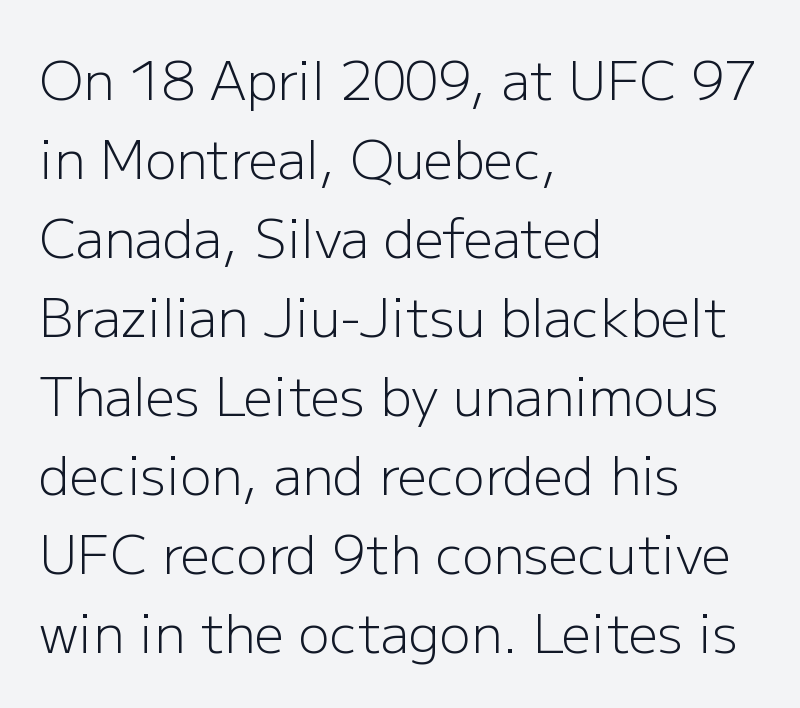
The image shows 52 px light sans-serif type, upright; set left-aligned, normal line spacing (1.52x), normal letter spacing, not underlined; low stroke contrast and a medium x-height.
